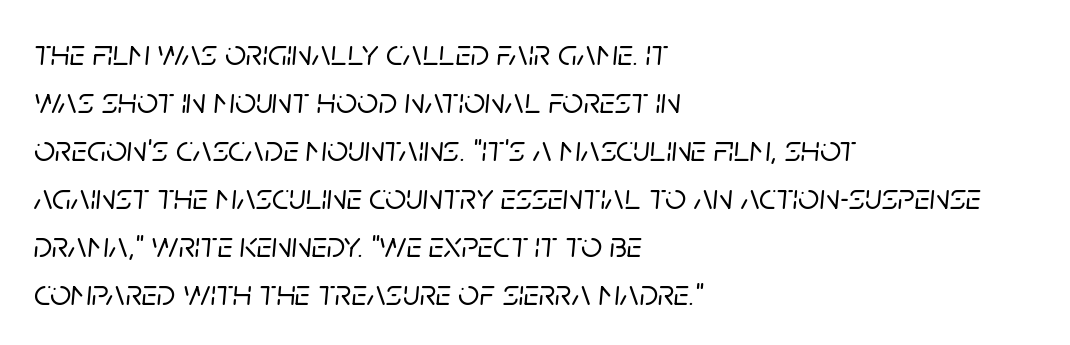
The image shows 37 px text type, italic (leaning right); set left-aligned, normal line spacing (1.3x), normal letter spacing, not underlined; low stroke contrast and a large x-height.
